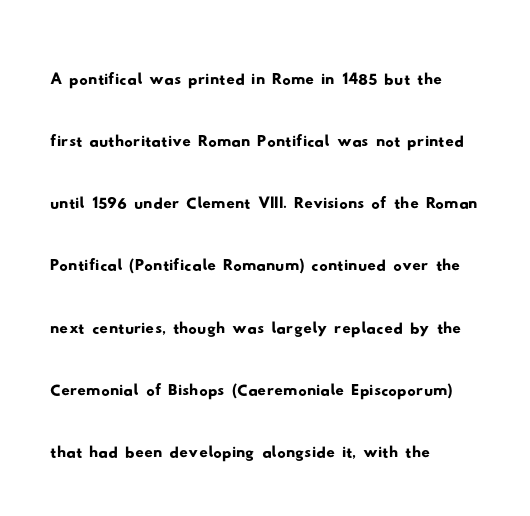
{"serif": "no", "width": "wide", "stroke_contrast": "low", "x_height": "small", "monospaced": "no", "underline": "no", "align": "left", "line_spacing": "normal", "line_spacing_ratio": 1.48, "letter_spacing": "normal", "letter_spacing_em": 0.0, "glyph_px": 42}
